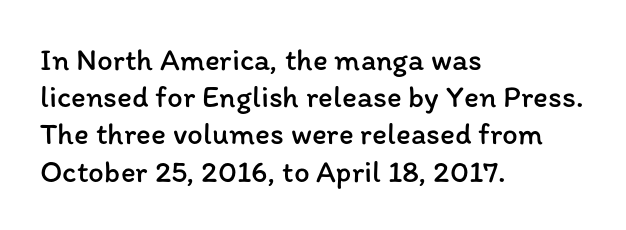
{"italic": "no", "bold": "no", "weight": "regular", "width": "normal", "stroke_contrast": "low", "x_height": "medium", "monospaced": "no", "underline": "no", "align": "left", "line_spacing_ratio": 1.2, "letter_spacing": "normal", "letter_spacing_em": 0.0, "glyph_px": 31}
